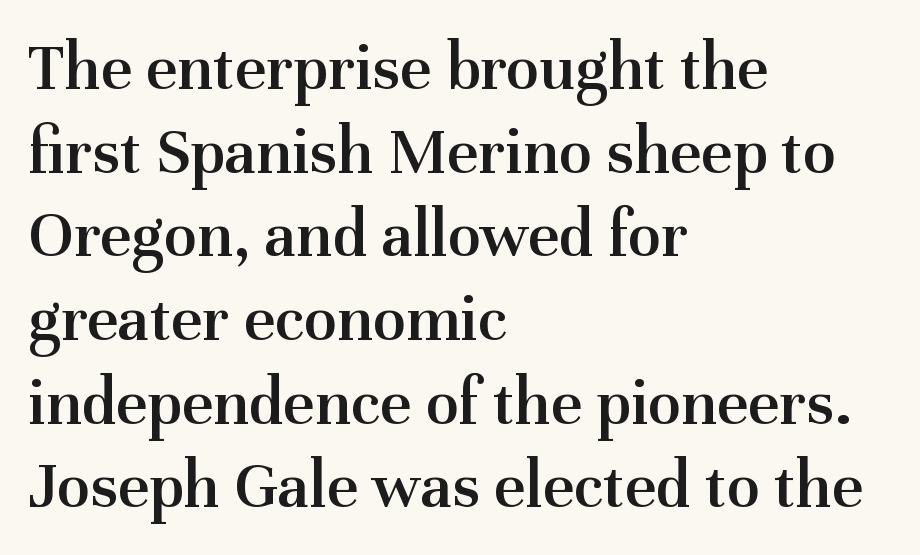
The image shows 68 px semibold serif type, upright; set left-aligned, line spacing 1.23x, normal letter spacing, not underlined; medium stroke contrast and a medium x-height.
